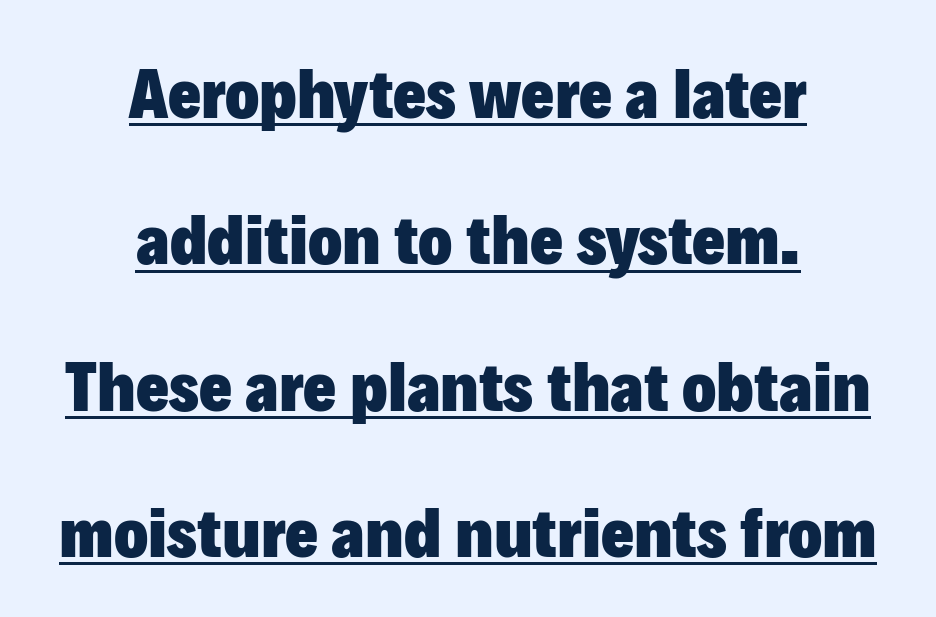
Q: Is the text bold? A: Yes.
Q: Is the text italic (slanted)? A: No, it is upright.
Q: Is the typeface a serif or a sans-serif typeface? A: Sans-serif.
Q: Is the text underlined? A: Yes.
Q: How is the paragraph aligned? A: Centered.
Q: Is the spacing between letters normal or unusually wide? A: Normal.
Q: Is the spacing between lines tight, normal or loose? A: Loose.
Q: Width (condensed, normal, or wide)? A: Normal.
Q: Stroke contrast? A: Low.
Q: x-height? A: Medium.
Q: Monospaced? A: No.
